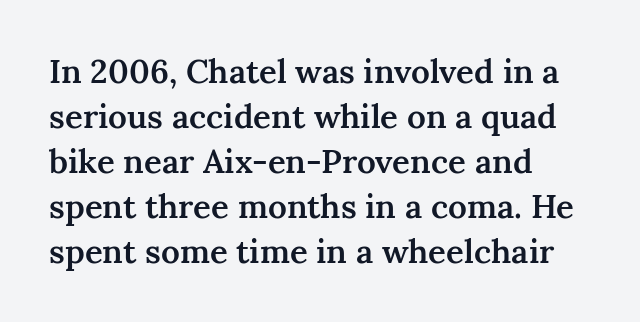
{"serif": "yes", "italic": "no", "bold": "semi", "weight": "semibold", "width": "normal", "stroke_contrast": "medium", "x_height": "medium", "monospaced": "no", "underline": "no", "align": "left", "line_spacing": "normal", "line_spacing_ratio": 1.36, "letter_spacing": "normal", "letter_spacing_em": 0.0, "glyph_px": 33}
